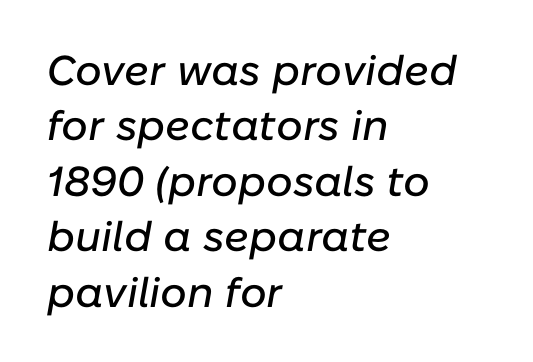
Short and long lines alike share a common starting point at left. Nobody touched the tracking dial on this one. Is the type slanted? Yes — the strokes lean at a clear angle. The line-height multiplier appears to be the usual default. Looks like regular typesetting: each glyph gets only the width it needs. Beneath every word, the page is bare.
